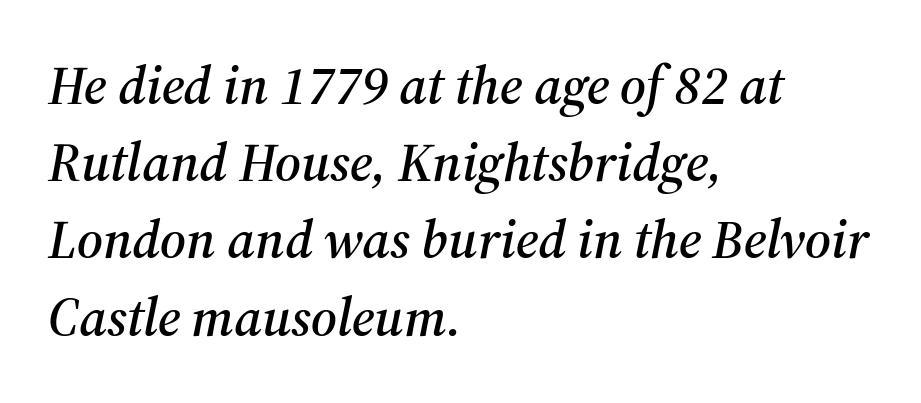
{"serif": "yes", "italic": "yes", "lean": "right", "slant_degrees": 12, "width": "normal", "stroke_contrast": "medium", "x_height": "medium", "monospaced": "no", "underline": "no", "align": "left", "line_spacing": "normal", "line_spacing_ratio": 1.43, "letter_spacing": "normal", "letter_spacing_em": 0.0, "glyph_px": 54}
